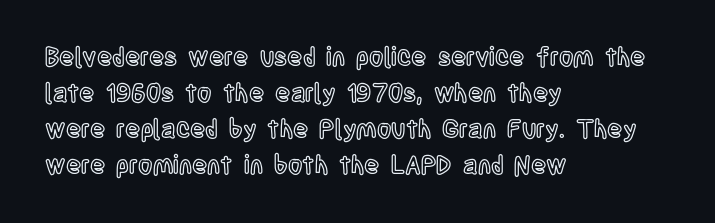
{"italic": "no", "underline": "no", "align": "left", "line_spacing": "normal", "line_spacing_ratio": 1.44, "letter_spacing": "normal", "letter_spacing_em": 0.0, "glyph_px": 25}
